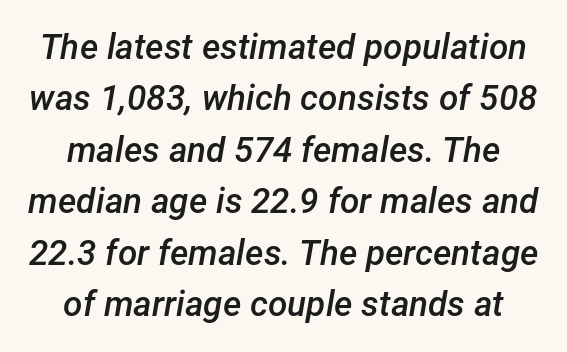
Q: Is the text bold? A: Semi-bold.
Q: Is the text italic (slanted)? A: Yes, it leans right by about 12 degrees.
Q: Is the text underlined? A: No.
Q: Is the spacing between letters normal or unusually wide? A: Normal.
Q: Is the spacing between lines tight, normal or loose? A: Normal.
Q: Width (condensed, normal, or wide)? A: Normal.
Q: Stroke contrast? A: Low.
Q: x-height? A: Medium.
Q: Monospaced? A: No.
